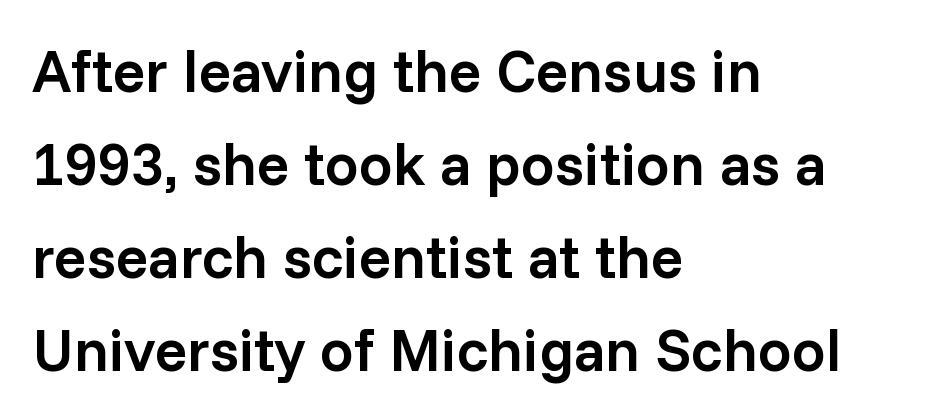
{"serif": "no", "italic": "no", "bold": "semi", "weight": "semibold", "width": "normal", "stroke_contrast": "low", "x_height": "medium", "monospaced": "no", "underline": "no", "align": "left", "line_spacing": "normal", "line_spacing_ratio": 1.55, "letter_spacing": "normal", "letter_spacing_em": 0.0, "glyph_px": 60}
